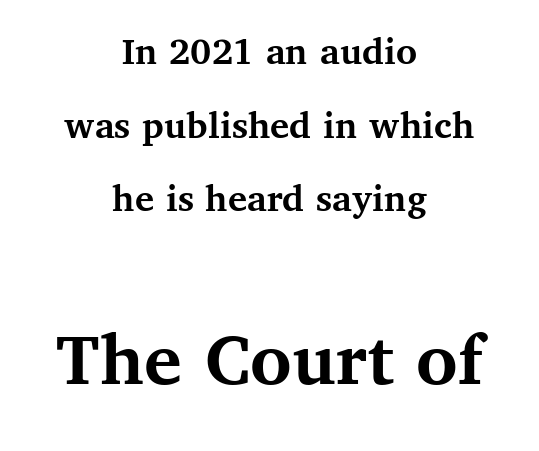
{"serif": "yes", "italic": "no", "bold": "yes", "weight": "semibold", "width": "normal", "stroke_contrast": "medium", "x_height": "medium", "monospaced": "no", "underline": "no", "align": "center", "line_spacing_ratio": 1.84, "letter_spacing": "normal", "letter_spacing_em": 0.0, "larger_block": "second", "size_ratio": 1.98, "glyph_px": 79}
